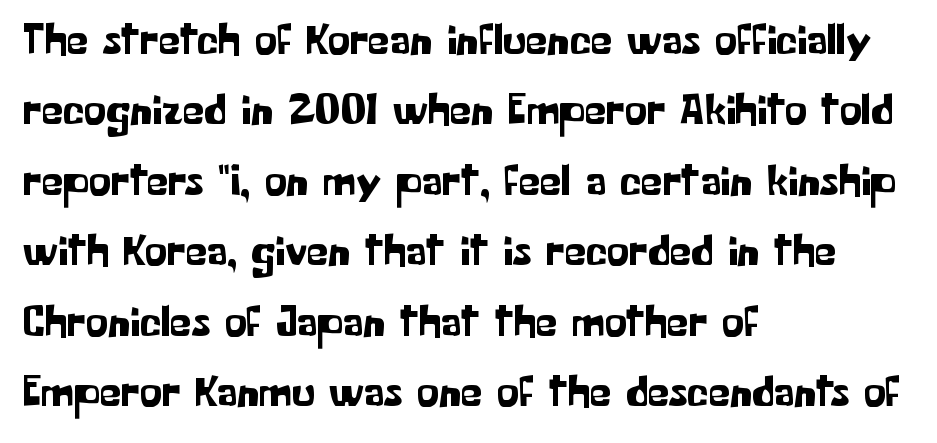
Horizontal bands of white between lines are of average thickness. No extra tracking has been applied to these lines. The text was rendered using a sans face with plain stroke endings. The text block is weighted toward the left margin, trailing off unevenly rightward. Varying glyph widths throughout — classic text-font behaviour. Quick note: not italic, upright.
